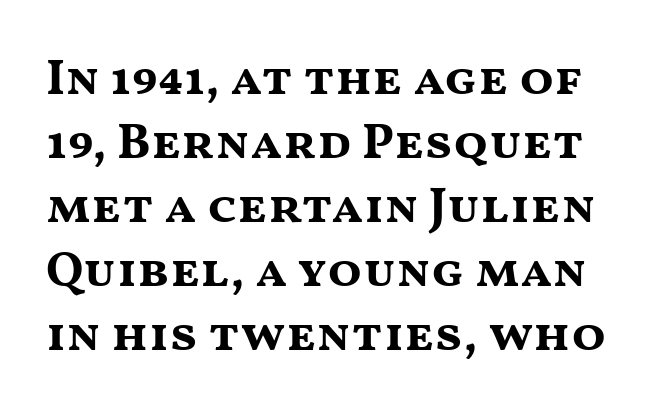
This sample uses plain, unmodified letter spacing. How would I describe the line gaps? Plain and ordinary. Italic: no, the glyphs are upright roman. Looks like regular typesetting: each glyph gets only the width it needs. The words here are not underlined. The glyphs have the mass of a bold cut.
